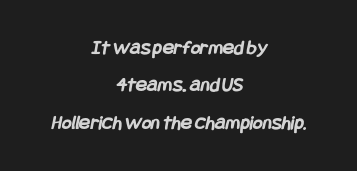
Q: Is the text bold? A: Yes.
Q: Is the text underlined? A: No.
Q: How is the paragraph aligned? A: Centered.
Q: Is the spacing between letters normal or unusually wide? A: Normal.
